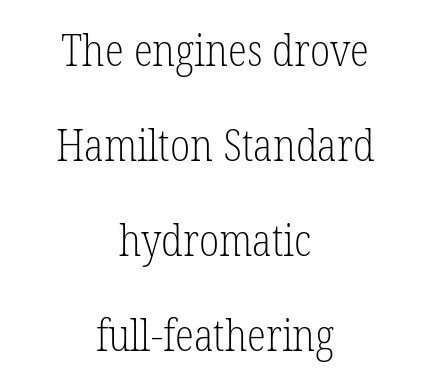
Q: Is the text bold? A: No.
Q: Is the text italic (slanted)? A: No, it is upright.
Q: Is the typeface a serif or a sans-serif typeface? A: Serif.
Q: Is the text underlined? A: No.
Q: How is the paragraph aligned? A: Centered.
Q: Is the spacing between letters normal or unusually wide? A: Normal.
Q: Is the spacing between lines tight, normal or loose? A: Loose.
Q: Width (condensed, normal, or wide)? A: Condensed.
Q: Stroke contrast? A: Low.
Q: x-height? A: Medium.
Q: Monospaced? A: No.
